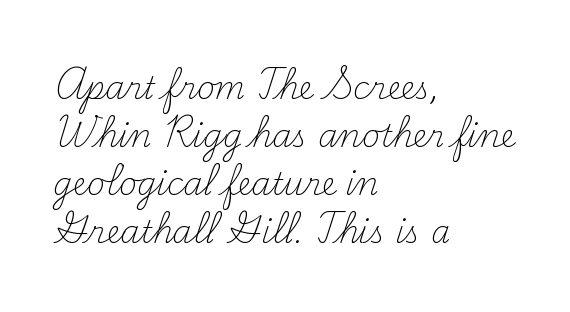
The image shows 31 px light type; set left-aligned, normal line spacing (1.55x), normal letter spacing, not underlined; medium stroke contrast and a small x-height.
